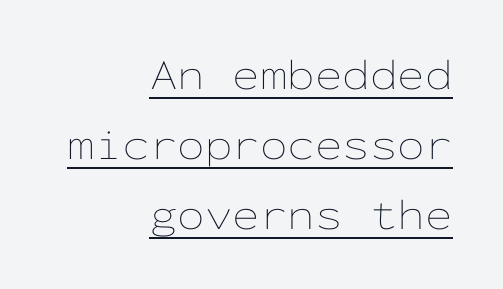
{"italic": "no", "bold": "no", "weight": "thin", "width": "wide", "stroke_contrast": "low", "x_height": "medium", "monospaced": "yes", "underline": "yes", "align": "right", "line_spacing": "normal", "line_spacing_ratio": 1.59, "letter_spacing": "normal", "letter_spacing_em": 0.0, "glyph_px": 44}
